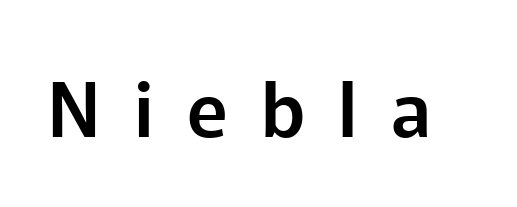
{"serif": "no", "italic": "no", "width": "normal", "stroke_contrast": "low", "x_height": "medium", "monospaced": "no", "underline": "no", "letter_spacing": "wide", "letter_spacing_em": 0.44, "glyph_px": 76}
